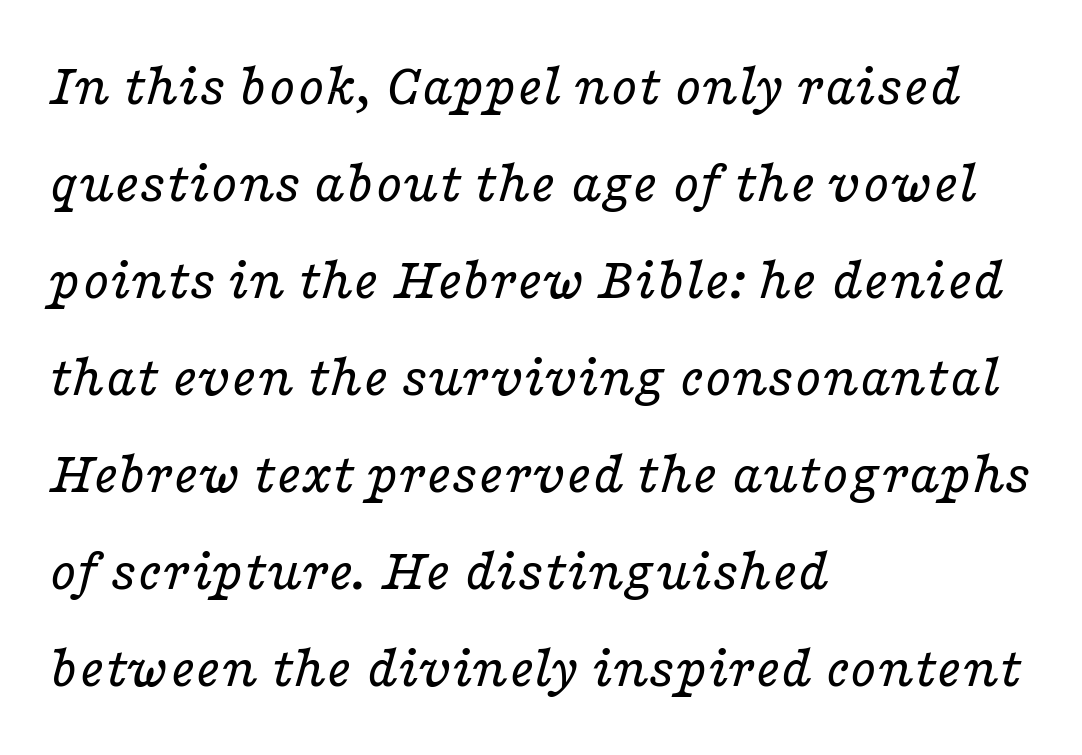
{"serif": "yes", "italic": "yes", "lean": "right", "slant_degrees": 16, "bold": "no", "weight": "regular", "width": "wide", "stroke_contrast": "low", "x_height": "medium", "monospaced": "no", "underline": "no", "align": "left", "line_spacing": "normal", "line_spacing_ratio": 1.59, "letter_spacing": "normal", "letter_spacing_em": 0.0, "glyph_px": 61}
